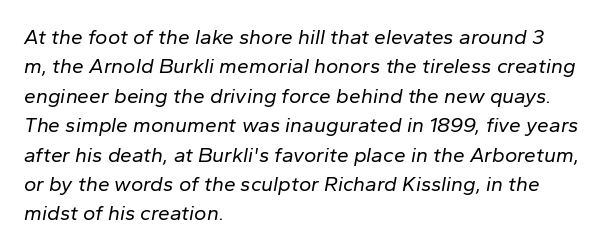
The image shows 21 px text type, italic (leaning right); set left-aligned, normal line spacing (1.4x), normal letter spacing, not underlined.
